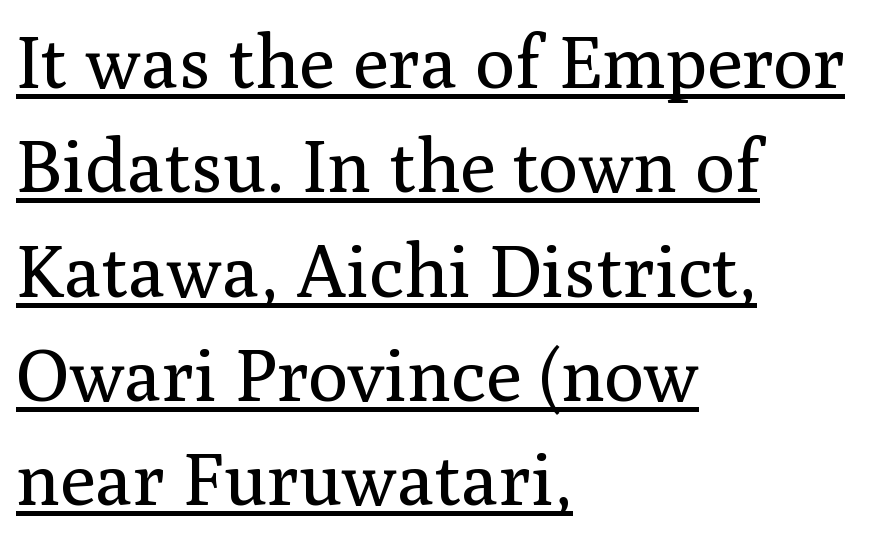
{"serif": "yes", "italic": "no", "bold": "no", "weight": "regular", "width": "normal", "stroke_contrast": "medium", "x_height": "medium", "monospaced": "no", "underline": "yes", "align": "left", "line_spacing": "normal", "line_spacing_ratio": 1.41, "letter_spacing": "normal", "letter_spacing_em": 0.0, "glyph_px": 74}
